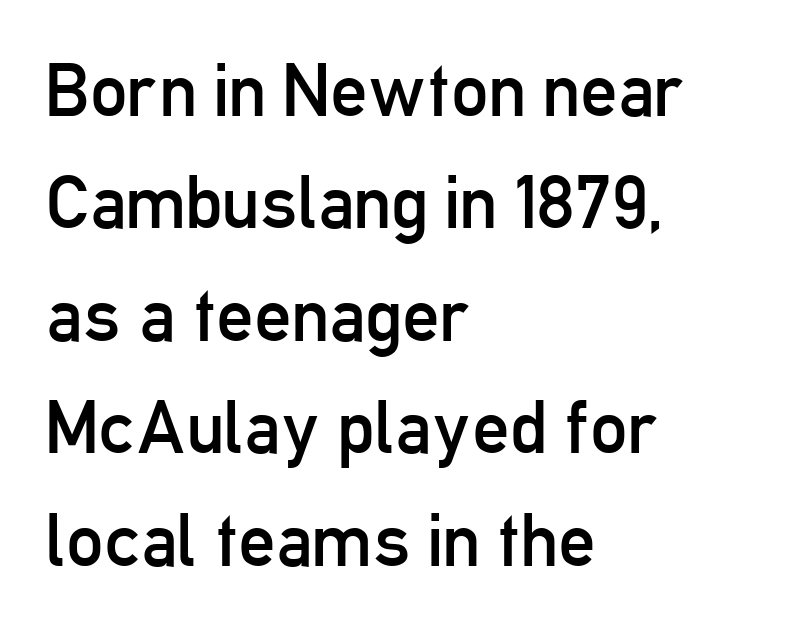
The image shows 74 px regular-weight, condensed sans-serif type, upright; set left-aligned, normal line spacing (1.52x), normal letter spacing, not underlined; low stroke contrast and a medium x-height.
